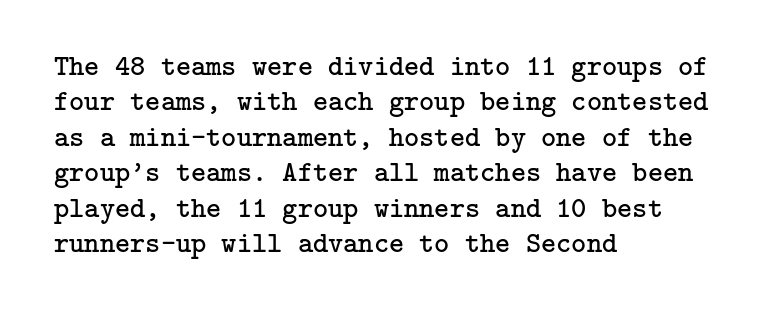
Check the space under the baseline: it is left empty. The face used here is seriffed, in the tradition of book romans. Honestly, the letter spacing is just normal — you wouldn't notice it. The typesetting does not lean heavy: it is not bold. Layout note: lines flush left.
